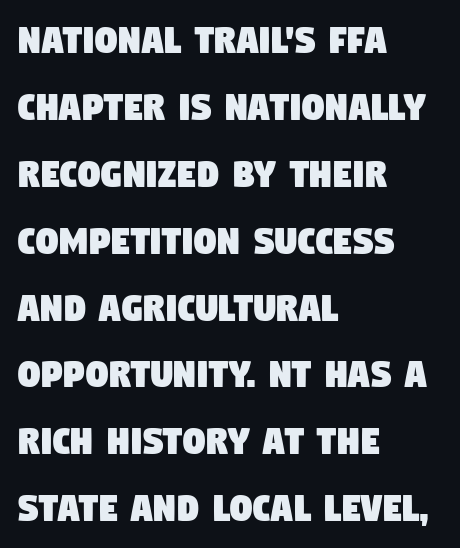
{"serif": "no", "width": "condensed", "stroke_contrast": "low", "x_height": "large", "monospaced": "no", "underline": "no", "align": "left", "line_spacing": "normal", "line_spacing_ratio": 1.52, "letter_spacing": "normal", "letter_spacing_em": 0.0, "glyph_px": 44}
